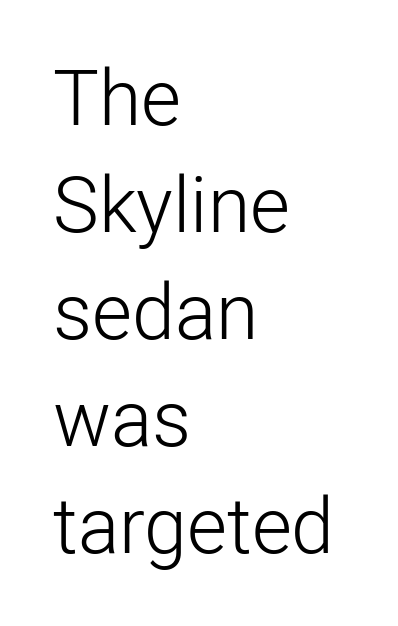
The image shows 77 px light sans-serif type, upright; set left-aligned, normal line spacing (1.39x), normal letter spacing, not underlined; low stroke contrast and a medium x-height.
